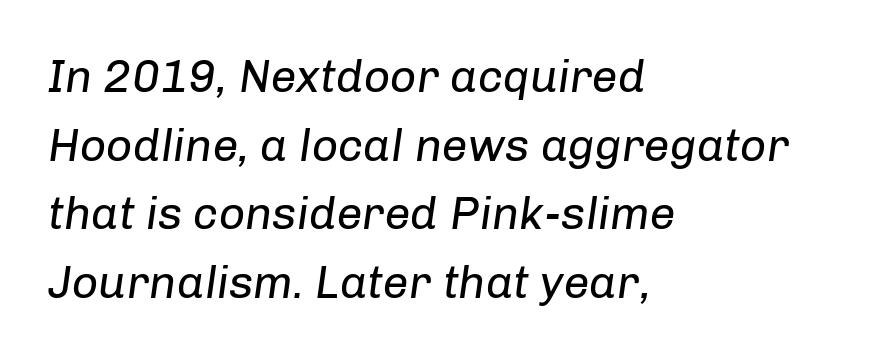
The image shows 46 px regular-weight type, italic (leaning right); set left-aligned, normal line spacing (1.49x), normal letter spacing, not underlined; low stroke contrast and a medium x-height.
